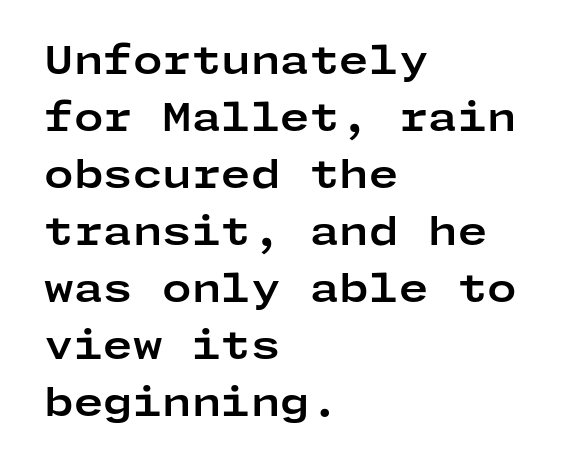
The image shows 38 px bold, wide sans-serif type, upright; set left-aligned, normal line spacing (1.5x), normal letter spacing, not underlined; low stroke contrast and a medium x-height.
